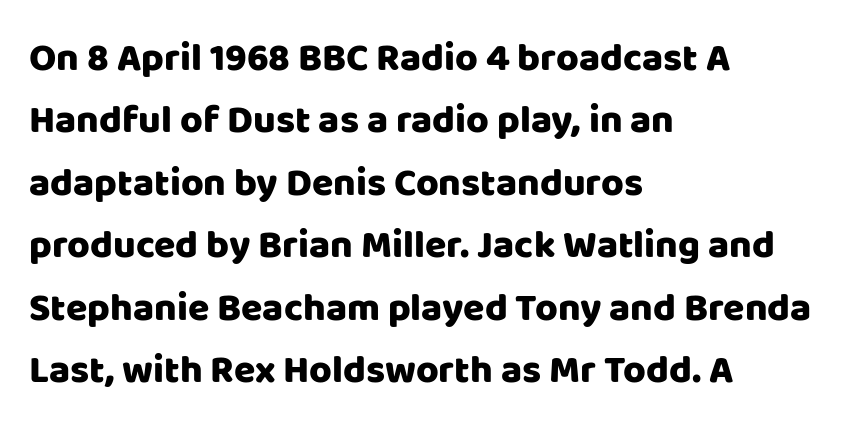
Does extra space separate the letters? No, they use regular spacing. The passage shown is typeset with a sans-serif family. A typesetter would call this proportional, since set widths differ per character. No word sits above an underline. Italic? Not at all — the glyphs are vertical. Line beginnings align vertically; line endings do not.
